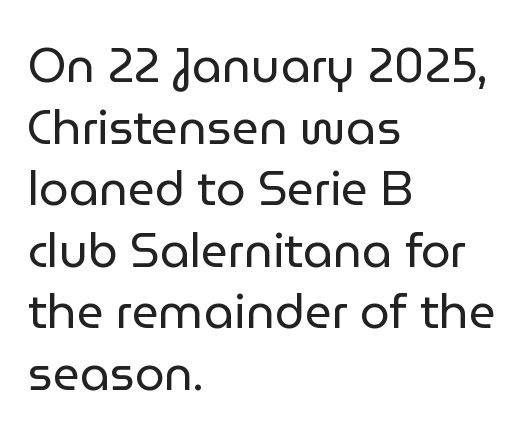
{"serif": "no", "italic": "no", "bold": "no", "weight": "regular", "width": "normal", "stroke_contrast": "low", "x_height": "medium", "monospaced": "no", "underline": "no", "align": "left", "line_spacing": "normal", "line_spacing_ratio": 1.31, "letter_spacing": "normal", "letter_spacing_em": 0.0, "glyph_px": 47}
